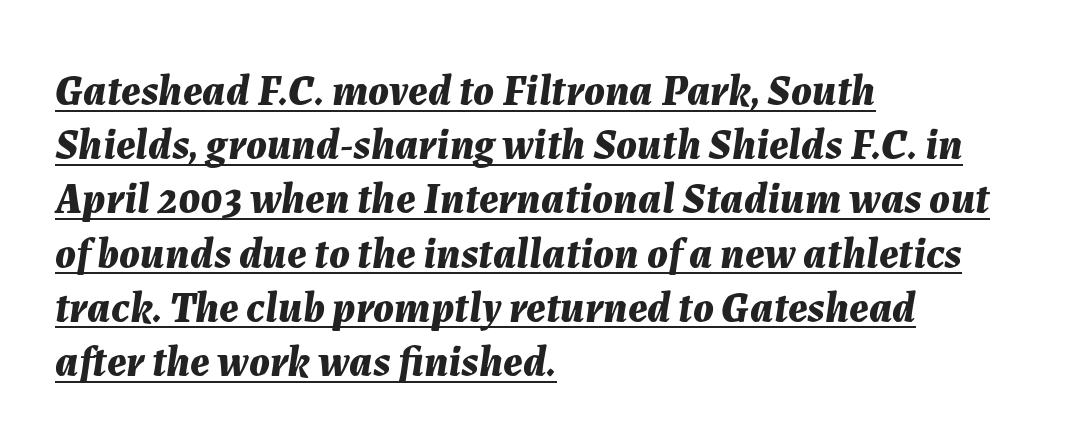
Q: Is the text bold? A: Yes.
Q: Is the text italic (slanted)? A: Yes, it leans right by about 7 degrees.
Q: Is the text underlined? A: Yes.
Q: How is the paragraph aligned? A: Left-aligned.
Q: Is the spacing between letters normal or unusually wide? A: Normal.
Q: Is the spacing between lines tight, normal or loose? A: Normal.
Q: Width (condensed, normal, or wide)? A: Normal.
Q: Stroke contrast? A: Medium.
Q: x-height? A: Medium.
Q: Monospaced? A: No.
